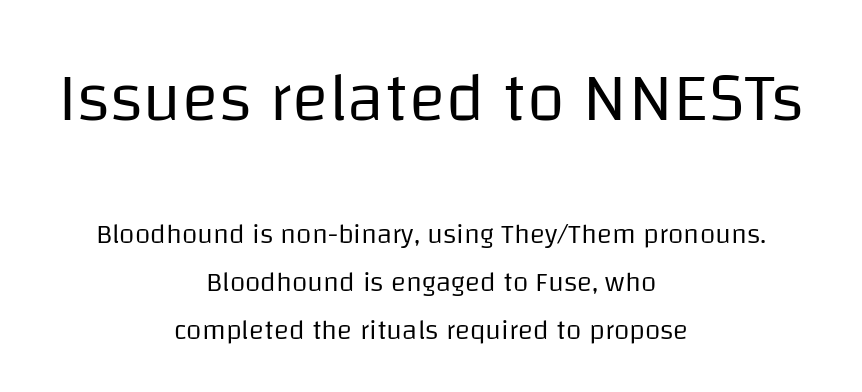
The image shows 69 px regular-weight sans-serif type, upright; set centered, line spacing 1.71x, normal letter spacing, not underlined; the first (top) block is 2.46x larger; low stroke contrast and a large x-height.
